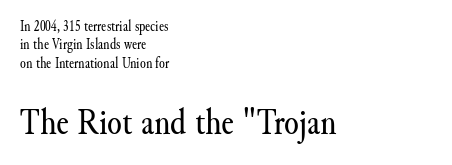
Ordinary non-slanted type is in use. The passage shown has conventional tracking throughout. The letters look calm and open, with moderate or lighter stems. Any mark beneath the type? The region is blank. The designer gave the closing block more size than the opening block. Stroke terminals: seriffed.
